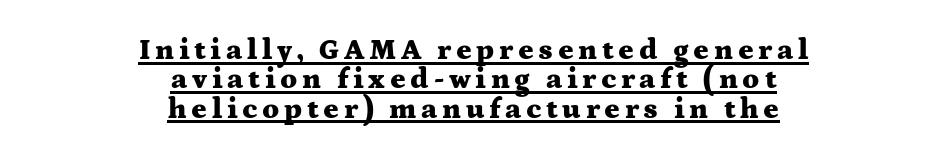
The image shows 29 px heavy, wide serif type, upright; set centered, tight line spacing (1.01x), underlined; medium stroke contrast and a medium x-height.
